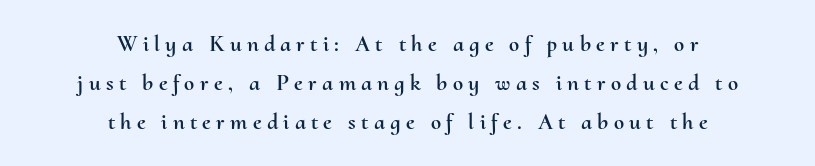
Q: Is the text italic (slanted)? A: No, it is upright.
Q: Is the text underlined? A: No.
Q: How is the paragraph aligned? A: Centered.
Q: Is the spacing between letters normal or unusually wide? A: Unusually wide.
Q: Is the spacing between lines tight, normal or loose? A: Normal.
